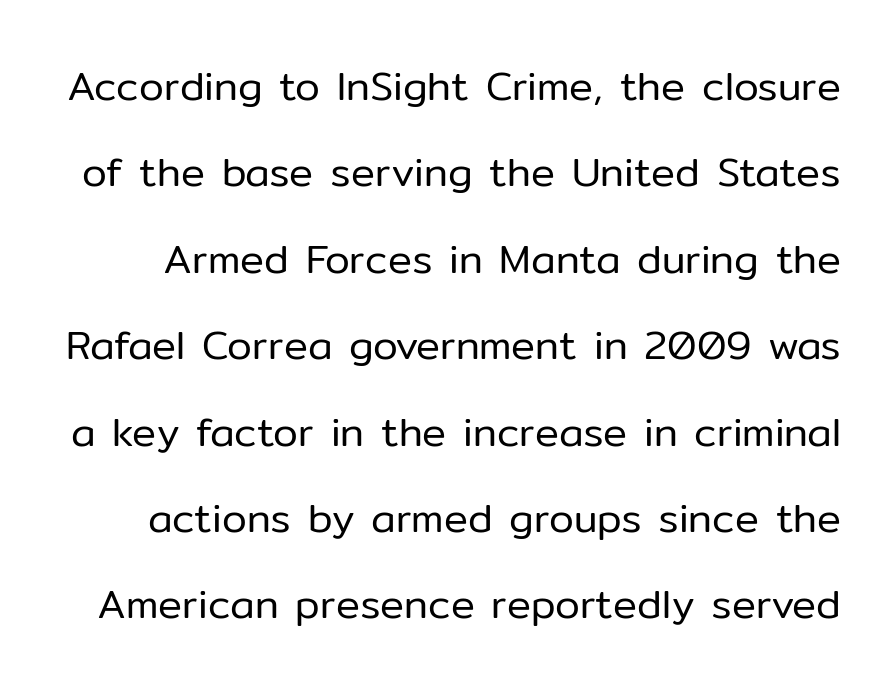
Ink coverage per letter is moderate at most. Words appear dense and cohesive because spacing is normal. In terms of posture, this sample is upright. Quick note: interline space is abundant. Looks like regular typesetting: each glyph gets only the width it needs.
